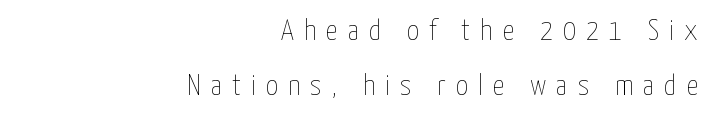
{"italic": "no", "bold": "no", "weight": "thin", "width": "condensed", "stroke_contrast": "low", "x_height": "medium", "monospaced": "no", "underline": "no", "align": "right", "line_spacing": "loose", "line_spacing_ratio": 1.9, "letter_spacing": "wide", "letter_spacing_em": 0.35, "glyph_px": 29}
